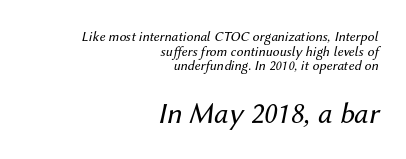
The image shows 30 px regular-weight type, italic (leaning right); set right-aligned, tight line spacing (1.04x), normal letter spacing, not underlined; the second (bottom) block is 2.14x larger; medium stroke contrast and a medium x-height.
